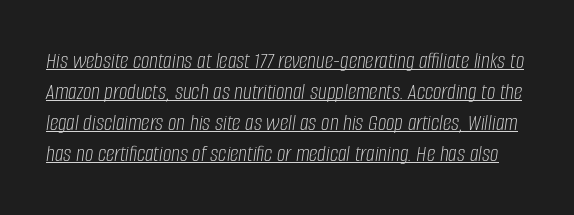
Q: Is the text bold? A: No.
Q: Is the text italic (slanted)? A: Yes, it leans right by about 8 degrees.
Q: Is the text underlined? A: Yes.
Q: Is the spacing between letters normal or unusually wide? A: Normal.
Q: Is the spacing between lines tight, normal or loose? A: Normal.
